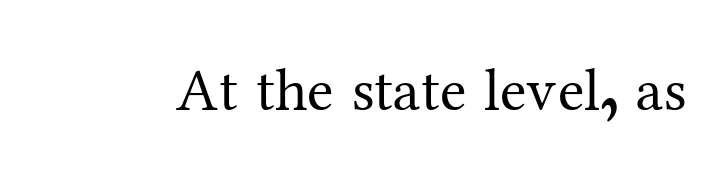
Q: Is the text bold? A: No.
Q: Is the text italic (slanted)? A: No, it is upright.
Q: Is the typeface a serif or a sans-serif typeface? A: Serif.
Q: Is the text underlined? A: No.
Q: Is the spacing between letters normal or unusually wide? A: Normal.
Q: Width (condensed, normal, or wide)? A: Normal.
Q: Stroke contrast? A: Medium.
Q: x-height? A: Medium.
Q: Monospaced? A: No.
